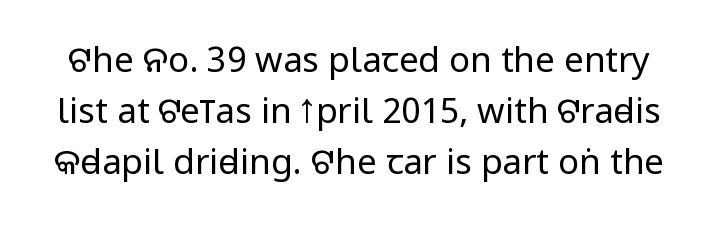
The image shows 35 px regular-weight, condensed sans-serif type, upright; set normal line spacing (1.46x), normal letter spacing, not underlined; low stroke contrast and a large x-height.
